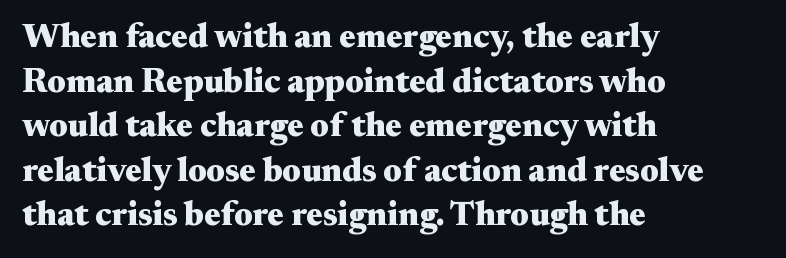
Q: Is the text bold? A: Yes.
Q: Is the text italic (slanted)? A: No, it is upright.
Q: Is the typeface a serif or a sans-serif typeface? A: Serif.
Q: Is the text underlined? A: No.
Q: How is the paragraph aligned? A: Left-aligned.
Q: Is the spacing between letters normal or unusually wide? A: Normal.
Q: Is the spacing between lines tight, normal or loose? A: Normal.
Q: Width (condensed, normal, or wide)? A: Wide.
Q: Stroke contrast? A: Medium.
Q: x-height? A: Small.
Q: Monospaced? A: No.
